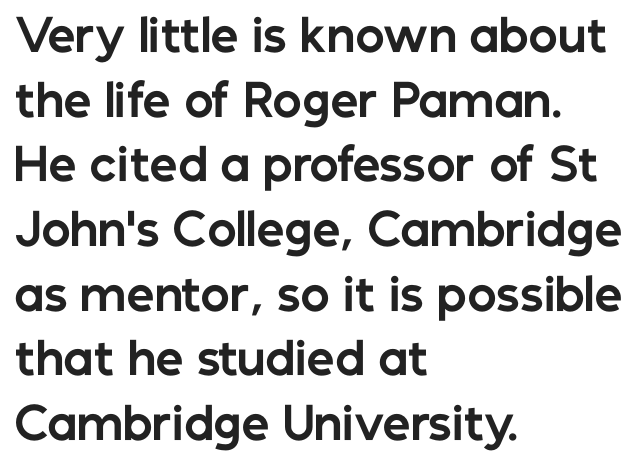
Spacing verdict: proportional, widths tailored to each character. Baseline-to-baseline distance is the conventional proportion of letter height. Is this a sans? Yes — the strokes have no serifs. A clean baseline with only descenders dipping below it. Layout note: lines flush left. The characters look thick and weighty, a clear bold.
